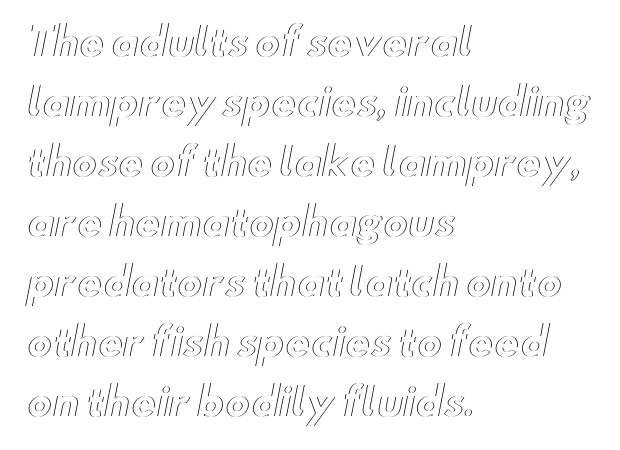
{"width": "wide", "x_height": "small", "monospaced": "no", "underline": "no", "align": "left", "line_spacing": "normal", "line_spacing_ratio": 1.58, "letter_spacing": "normal", "letter_spacing_em": 0.0, "glyph_px": 38}
